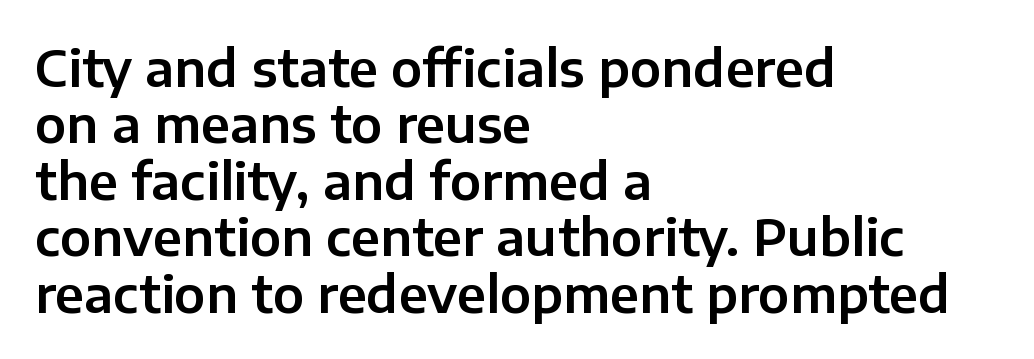
{"serif": "no", "italic": "no", "width": "normal", "stroke_contrast": "low", "x_height": "medium", "monospaced": "no", "underline": "no", "align": "left", "line_spacing": "tight", "line_spacing_ratio": 1.13, "letter_spacing": "normal", "letter_spacing_em": 0.0, "glyph_px": 50}
